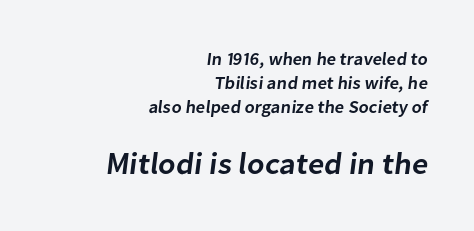
I'd describe the lettering as semibold — firm but not a full bold. Letters rest on an invisible, unmarked baseline. Proportional: the letters do not fall into vertical columns. Interline gaps are of average width in this sample.
